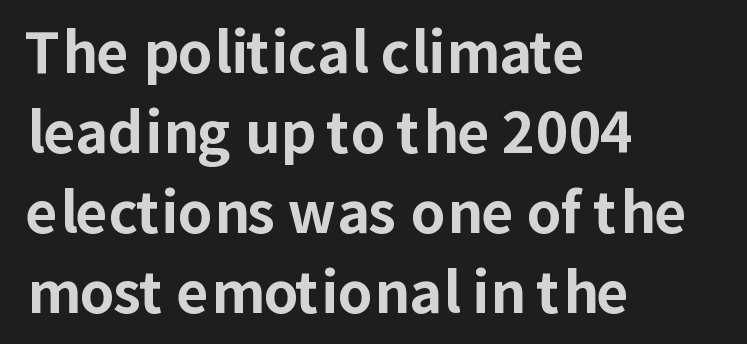
The typesetter chose a ragged-right arrangement here. Rule under the text: the space is simply empty. Serifs: no, the terminals of the letterforms are clean. Is there much room between lines? A standard amount, neither cramped nor airy.
